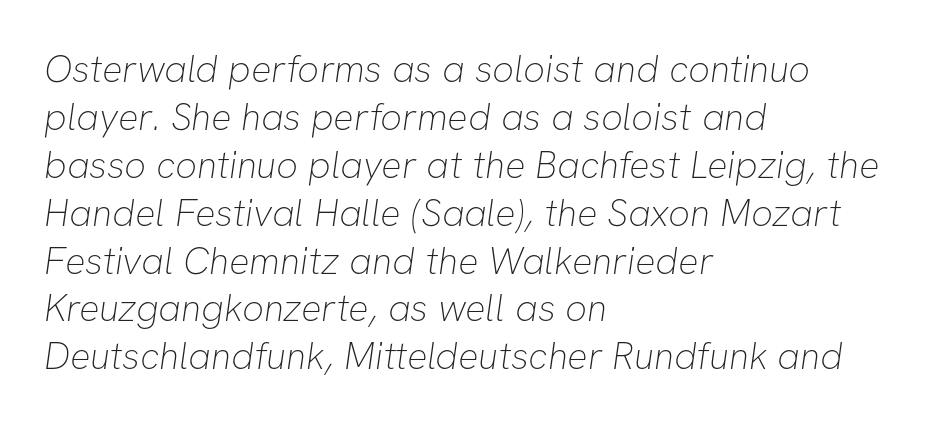
Q: Is the text bold? A: No.
Q: Is the typeface a serif or a sans-serif typeface? A: Sans-serif.
Q: Is the text underlined? A: No.
Q: How is the paragraph aligned? A: Left-aligned.
Q: Is the spacing between letters normal or unusually wide? A: Normal.
Q: Is the spacing between lines tight, normal or loose? A: Normal.
Q: Width (condensed, normal, or wide)? A: Normal.
Q: Stroke contrast? A: Low.
Q: x-height? A: Medium.
Q: Monospaced? A: No.
